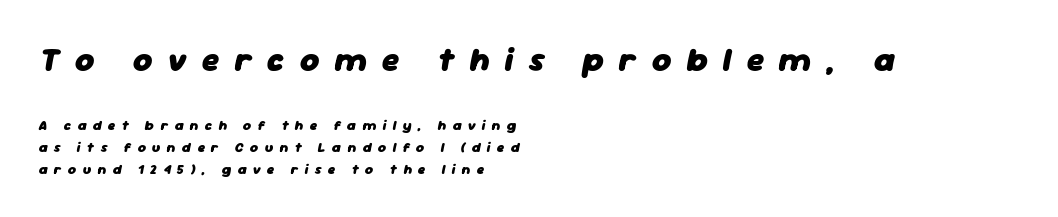
The image shows 33 px heavy type, italic (leaning right); set left-aligned, normal line spacing (1.56x), unusually wide letter spacing (+0.45 em), not underlined; the first (top) block is 2.36x larger; low stroke contrast and a medium x-height.
